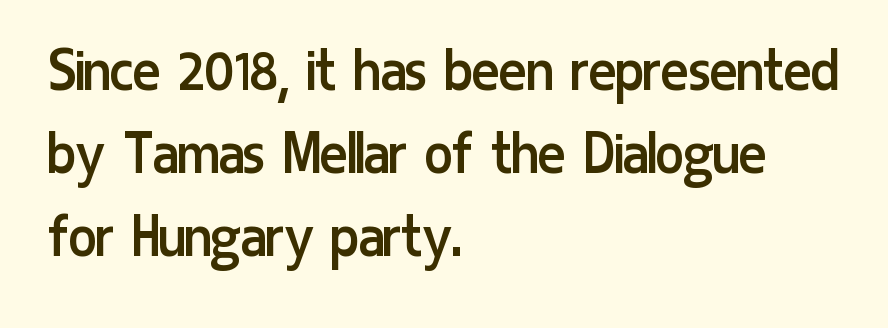
{"serif": "no", "italic": "no", "bold": "no", "weight": "regular", "width": "condensed", "stroke_contrast": "low", "x_height": "medium", "monospaced": "no", "underline": "no", "align": "left", "line_spacing": "normal", "line_spacing_ratio": 1.26, "letter_spacing": "normal", "letter_spacing_em": 0.0, "glyph_px": 66}
